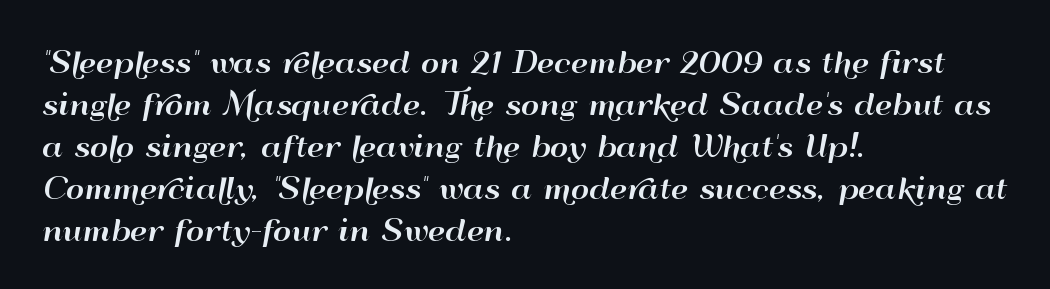
The image shows 28 px wide sans-serif type; set left-aligned, normal line spacing (1.5x), normal letter spacing, not underlined; high stroke contrast and a small x-height.
